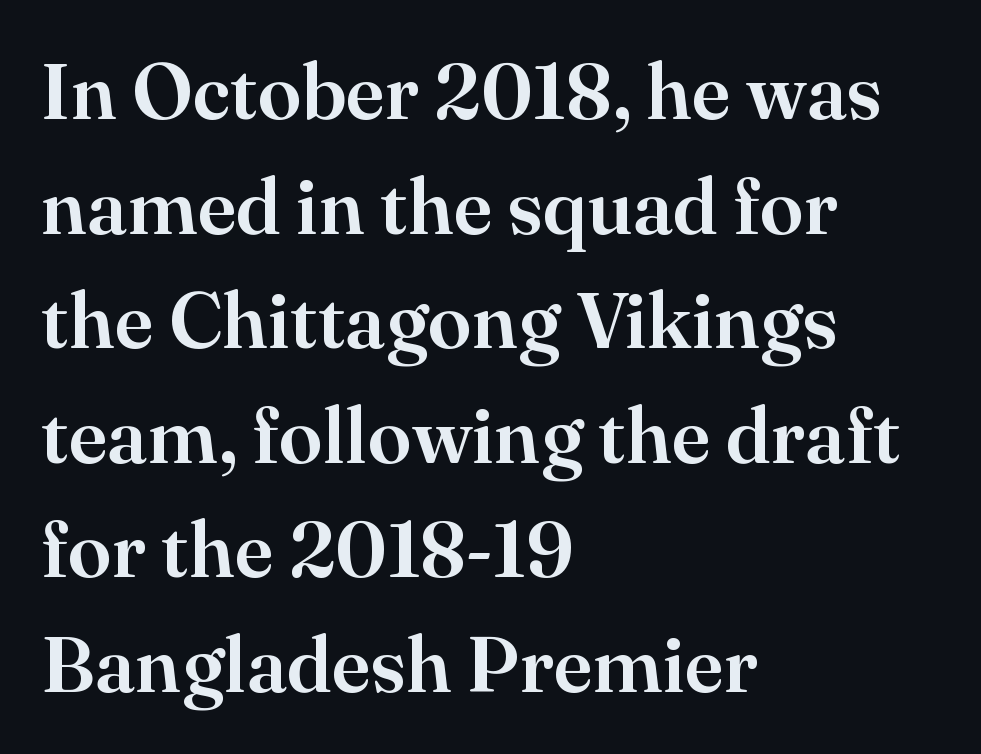
Q: Is the text italic (slanted)? A: No, it is upright.
Q: Is the typeface a serif or a sans-serif typeface? A: Serif.
Q: Is the text underlined? A: No.
Q: How is the paragraph aligned? A: Left-aligned.
Q: Is the spacing between letters normal or unusually wide? A: Normal.
Q: Is the spacing between lines tight, normal or loose? A: Normal.
Q: Width (condensed, normal, or wide)? A: Normal.
Q: Stroke contrast? A: High.
Q: x-height? A: Small.
Q: Monospaced? A: No.
